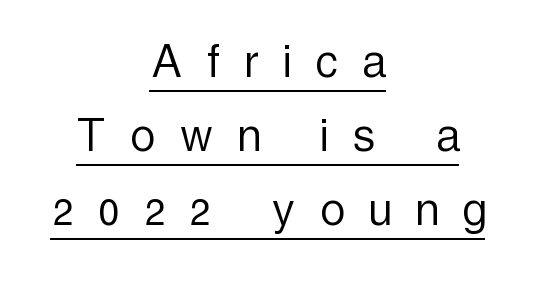
Display-style spreading of the glyphs; the letterfit is very open. Is this a fixed-width face? No — the glyphs have proportional, varying widths. Typographically, this falls in the sans-serif category. Honestly, the row spacing looks completely unremarkable.
